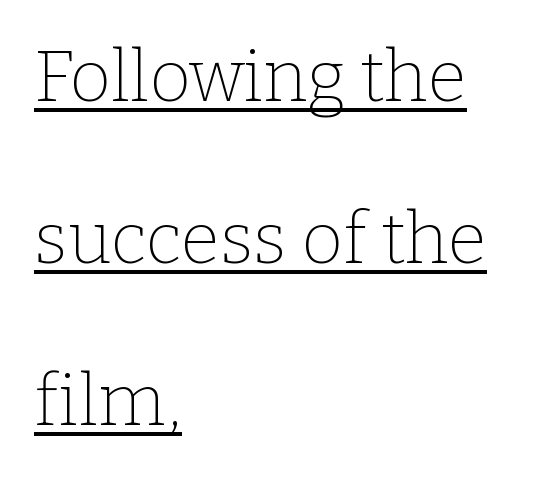
The image shows 71 px thin serif type, upright; set left-aligned, loose line spacing (2.28x), normal letter spacing, underlined; low stroke contrast and a medium x-height.
